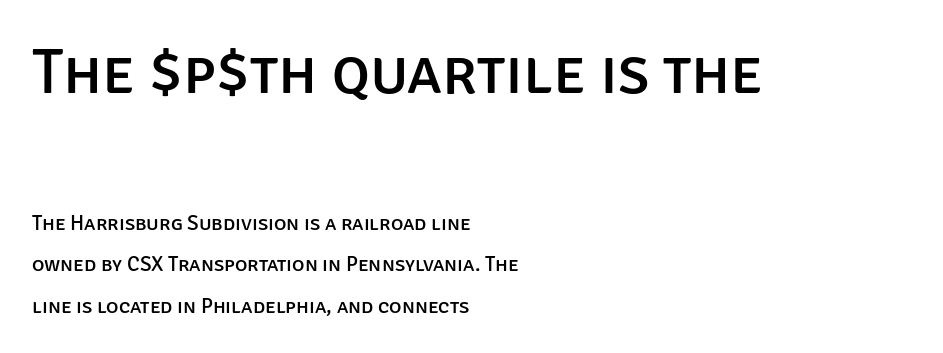
The image shows 64 px sans-serif type, upright; set left-aligned, loose line spacing (1.98x), normal letter spacing, not underlined; the first (top) block is 3.05x larger; low stroke contrast and a large x-height.
